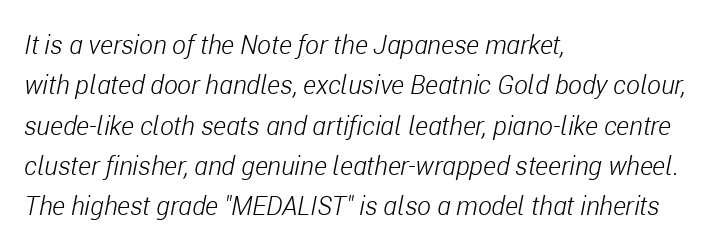
{"italic": "yes", "lean": "right", "slant_degrees": 11, "bold": "no", "underline": "no", "align": "left", "line_spacing": "normal", "line_spacing_ratio": 1.55, "letter_spacing": "normal", "letter_spacing_em": 0.0, "glyph_px": 26}
